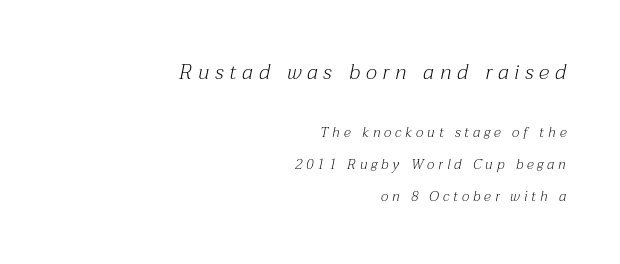
The image shows 21 px text type, italic (leaning right); set right-aligned, loose line spacing (2.32x), unusually wide letter spacing (+0.28 em), not underlined; the first (top) block is 1.5x larger.
